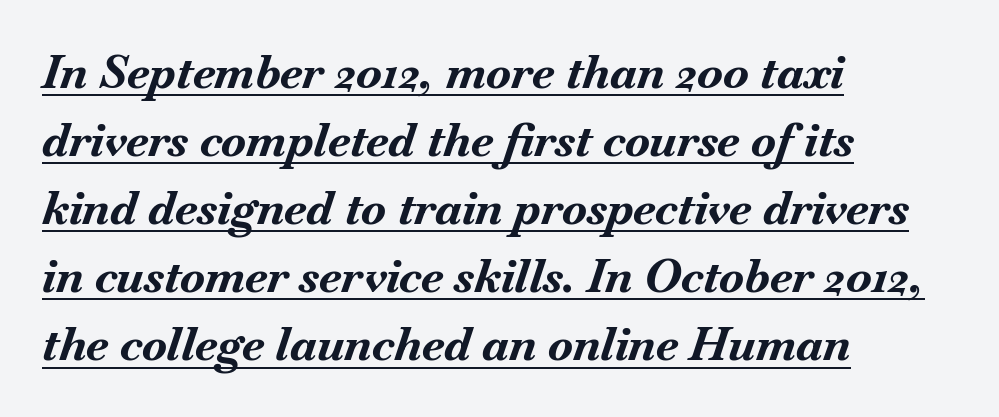
{"italic": "yes", "lean": "right", "slant_degrees": 18, "bold": "yes", "weight": "bold", "width": "normal", "stroke_contrast": "medium", "x_height": "small", "monospaced": "no", "underline": "yes", "align": "left", "line_spacing": "normal", "line_spacing_ratio": 1.48, "letter_spacing": "normal", "letter_spacing_em": 0.0, "glyph_px": 46}
